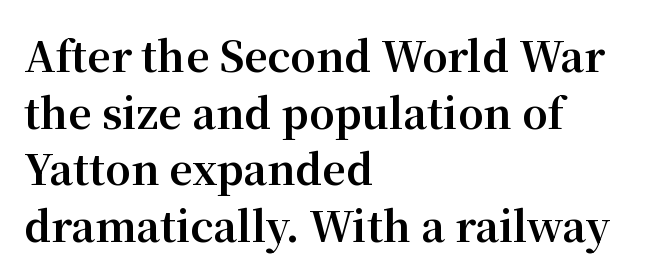
The image shows 41 px bold serif type, upright; set left-aligned, normal line spacing (1.38x), normal letter spacing, not underlined; medium stroke contrast and a medium x-height.
